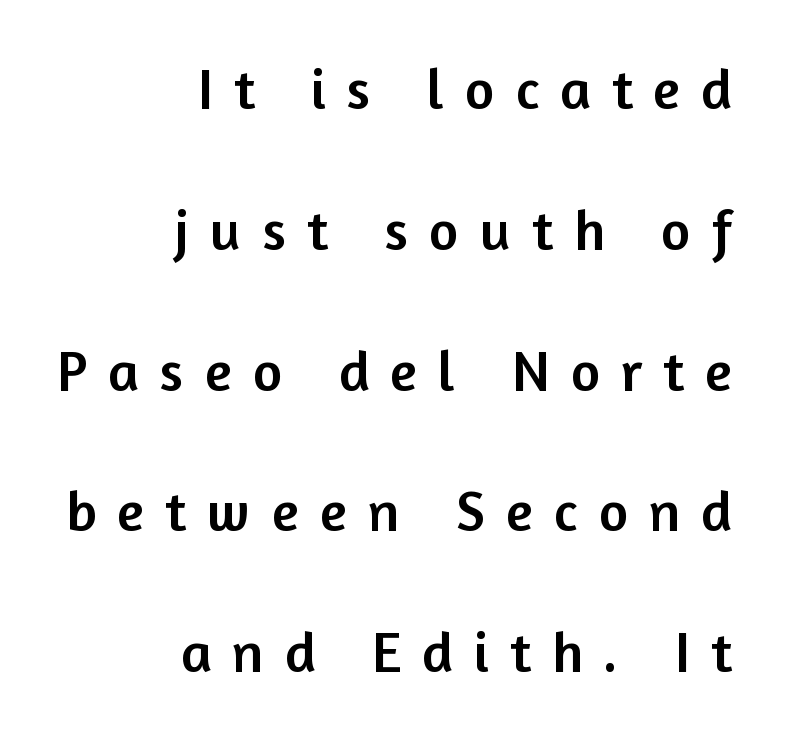
{"serif": "no", "italic": "no", "width": "normal", "stroke_contrast": "low", "x_height": "medium", "monospaced": "no", "underline": "no", "align": "right", "line_spacing": "loose", "line_spacing_ratio": 2.47, "letter_spacing": "wide", "letter_spacing_em": 0.37, "glyph_px": 57}
